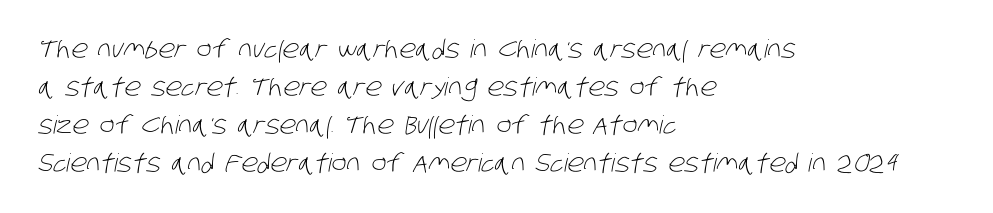
{"bold": "no", "underline": "no", "align": "left", "line_spacing": "normal", "line_spacing_ratio": 1.52, "letter_spacing": "normal", "letter_spacing_em": 0.0, "glyph_px": 25}
